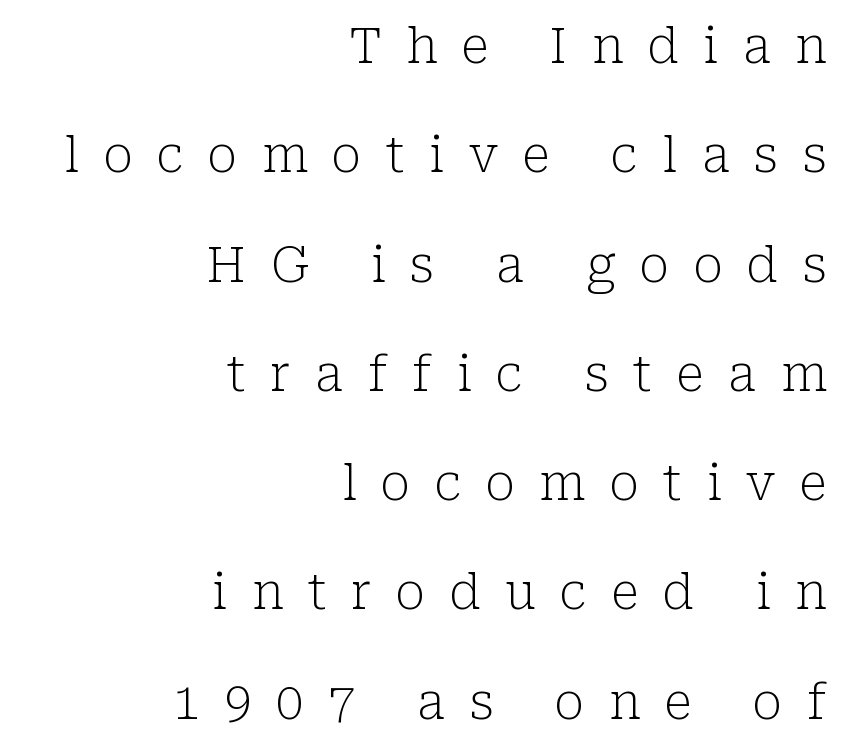
The typesetter chose a ragged-left arrangement here. Note: serifs present on the glyphs. A typesetter would call this proportional, since set widths differ per character. Is the stroke heavy? The answer is a plain regular-or-lighter.
